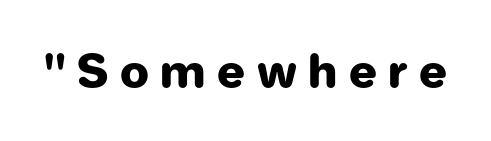
{"serif": "no", "italic": "no", "bold": "yes", "weight": "heavy", "width": "normal", "stroke_contrast": "low", "x_height": "medium", "monospaced": "no", "underline": "no", "letter_spacing": "wide", "letter_spacing_em": 0.25, "glyph_px": 46}
